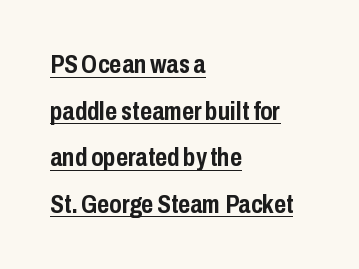
Q: Is the text bold? A: Yes.
Q: Is the text italic (slanted)? A: No, it is upright.
Q: Is the text underlined? A: Yes.
Q: How is the paragraph aligned? A: Left-aligned.
Q: Is the spacing between letters normal or unusually wide? A: Normal.
